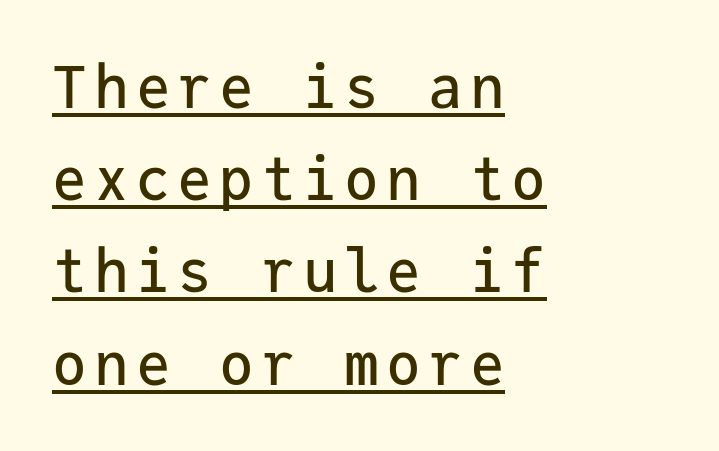
{"serif": "no", "italic": "no", "width": "normal", "stroke_contrast": "low", "x_height": "medium", "monospaced": "yes", "underline": "yes", "align": "left", "line_spacing": "normal", "line_spacing_ratio": 1.59, "glyph_px": 58}
